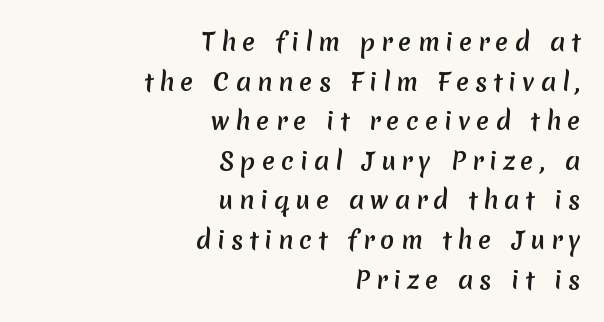
Is the letter spacing exaggerated? Yes — the characters are pushed far apart. The block of text has a typical density, with ordinary space between rows. Rule under the text: the space is simply empty. The lines in this sample share a right terminus and differ only in where they begin.
